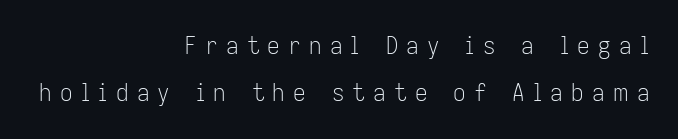
The lettering holds an erect, upright posture throughout. The setting favours the right margin, as signatures and pull-quotes sometimes do. The letters are spread apart with noticeably loose tracking. Nothing heavy about these letters — not bold at all. Is there much room between lines? Yes — plenty of vertical air separates them.
